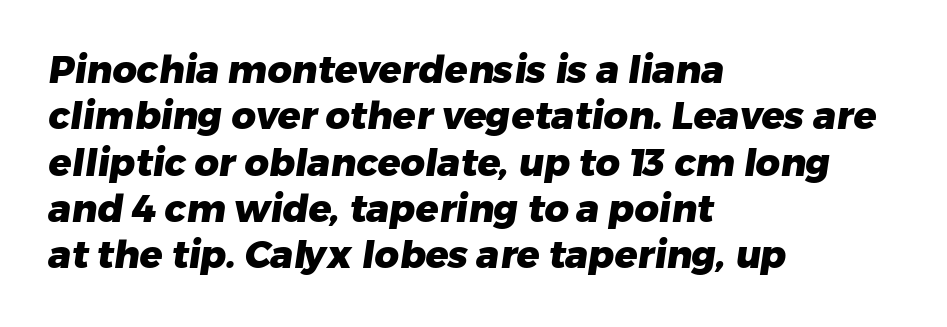
{"serif": "no", "bold": "yes", "weight": "heavy", "width": "normal", "stroke_contrast": "low", "x_height": "medium", "monospaced": "no", "underline": "no", "align": "left", "line_spacing_ratio": 1.22, "letter_spacing": "normal", "letter_spacing_em": 0.0, "glyph_px": 38}
